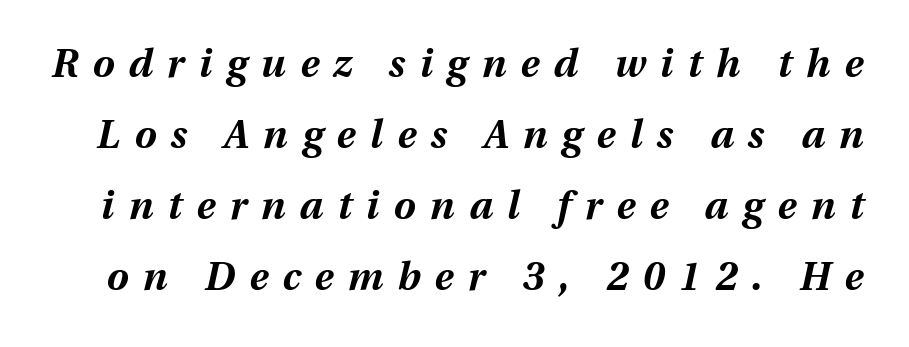
The image shows 39 px bold type, italic (leaning right); set line spacing 1.82x, unusually wide letter spacing (+0.37 em), not underlined; medium stroke contrast and a medium x-height.
